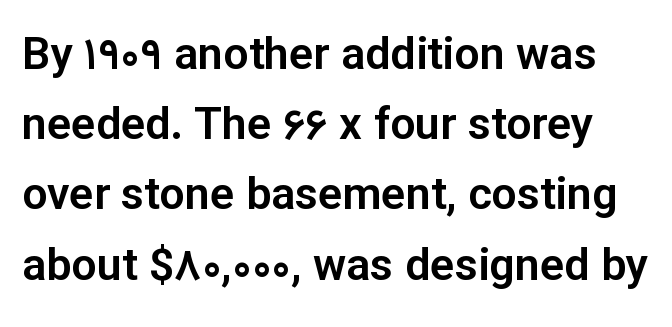
{"serif": "no", "italic": "no", "width": "normal", "stroke_contrast": "low", "x_height": "medium", "monospaced": "no", "underline": "no", "line_spacing": "normal", "line_spacing_ratio": 1.56, "letter_spacing": "normal", "letter_spacing_em": 0.0, "glyph_px": 45}
